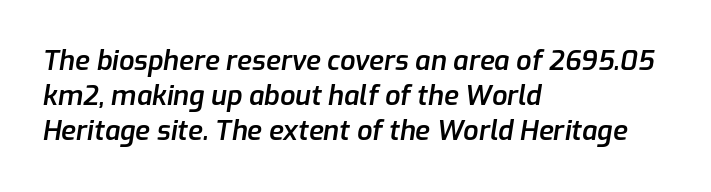
One glance says typical: line gaps are just what's usual. Compared with ordinary roman type, these characters are visibly tilted. These lines keep a tight, regular rhythm from letter to letter. Rule under the text: the space is simply empty. All the whitespace from short lines collects on the right.
